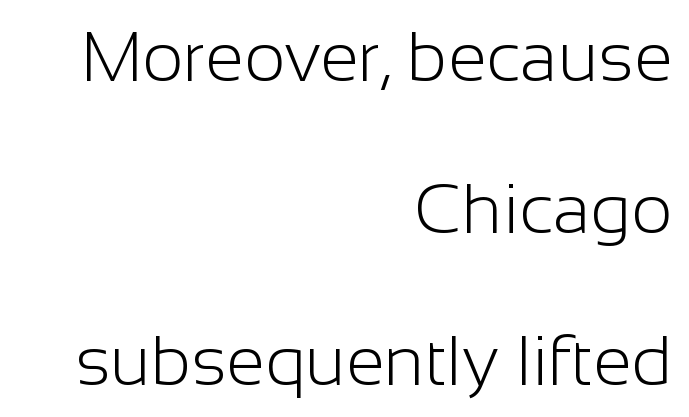
The image shows 70 px light sans-serif type, upright; set right-aligned, loose line spacing (2.17x), normal letter spacing, not underlined; low stroke contrast and a medium x-height.
